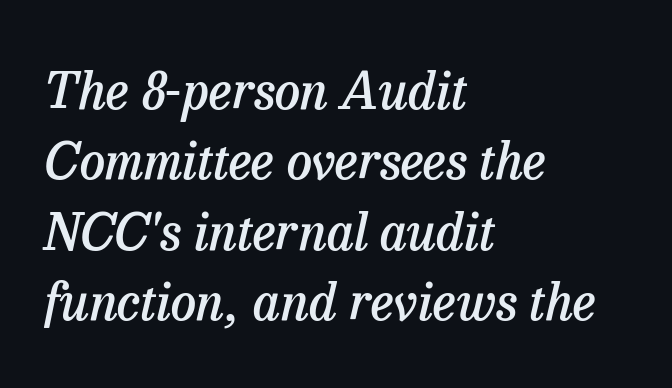
One-word summary of the alignment: left. Words appear dense and cohesive because spacing is normal. Emphasis by weight is partial: semibold. The font family rendered here belongs to the serif group.
